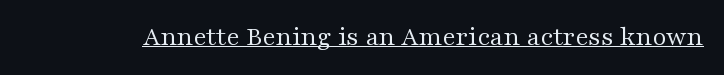
Vertical stems look standard width or narrower in stroke. This sample carries an underscore along the baseline area. Notice how the stems are strictly vertical — no italics here. Spacing between characters is what you'd get straight out of the box.
